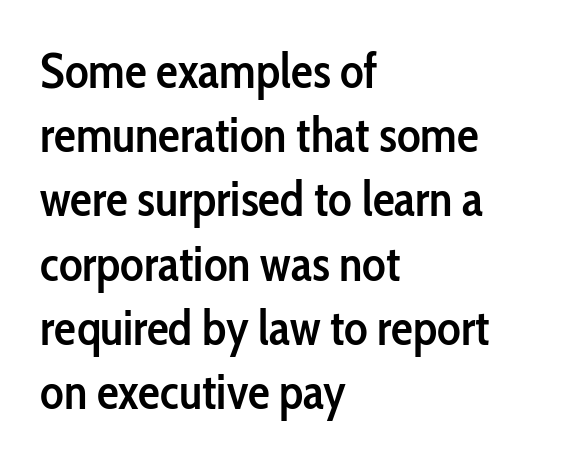
The image shows 49 px semibold, condensed sans-serif type, upright; set left-aligned, normal line spacing (1.31x), normal letter spacing, not underlined; low stroke contrast and a medium x-height.
